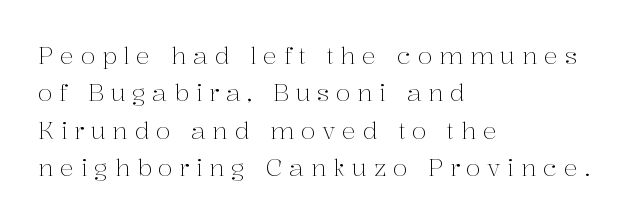
{"italic": "no", "bold": "no", "underline": "no", "align": "left", "line_spacing": "normal", "line_spacing_ratio": 1.56, "letter_spacing": "wide", "letter_spacing_em": 0.27, "glyph_px": 24}
